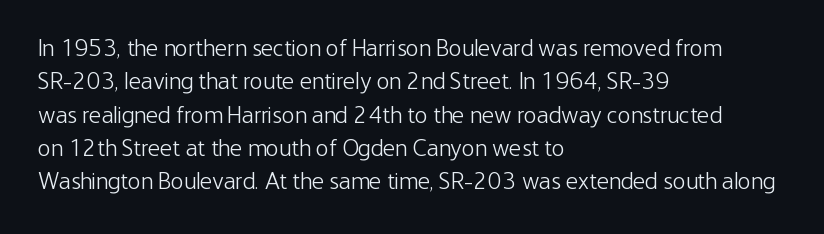
{"italic": "no", "bold": "no", "underline": "no", "align": "left", "line_spacing": "normal", "line_spacing_ratio": 1.39, "letter_spacing": "normal", "letter_spacing_em": 0.0, "glyph_px": 24}
